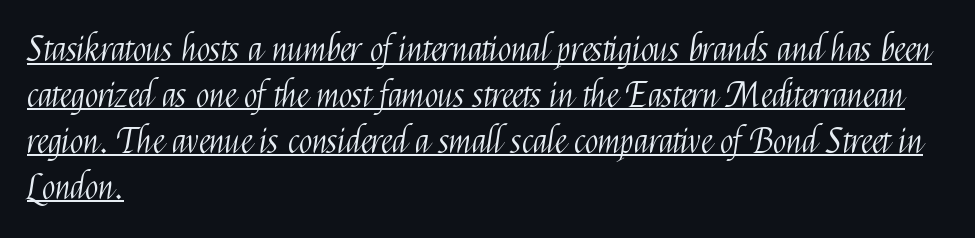
The designer left line spacing at the default. The text block is weighted toward the left margin, trailing off unevenly rightward. Descenders here cross a horizontal rule under the line. Unbolded letterforms with no extra heft. Note: no serifs on the glyphs.
